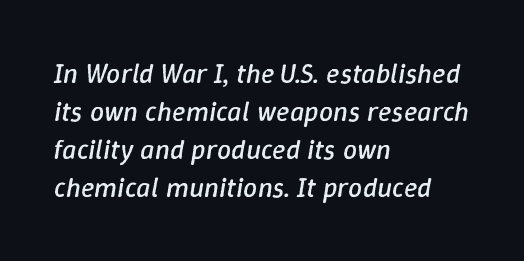
The image shows 28 px regular-weight type, italic (leaning right); set left-aligned, normal line spacing (1.36x), normal letter spacing, not underlined; low stroke contrast and a medium x-height.
